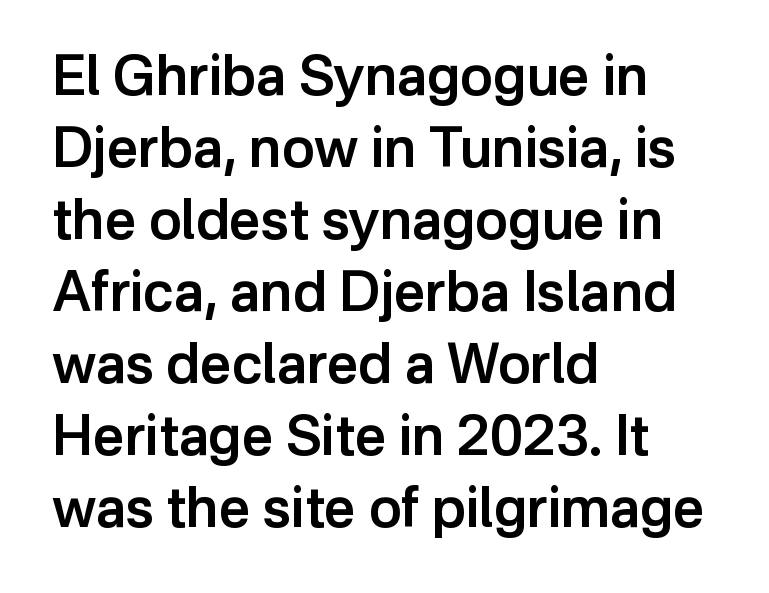
{"serif": "no", "italic": "no", "bold": "semi", "weight": "semibold", "width": "normal", "stroke_contrast": "low", "x_height": "medium", "monospaced": "no", "underline": "no", "align": "left", "line_spacing": "normal", "line_spacing_ratio": 1.31, "letter_spacing": "normal", "letter_spacing_em": 0.0, "glyph_px": 55}
